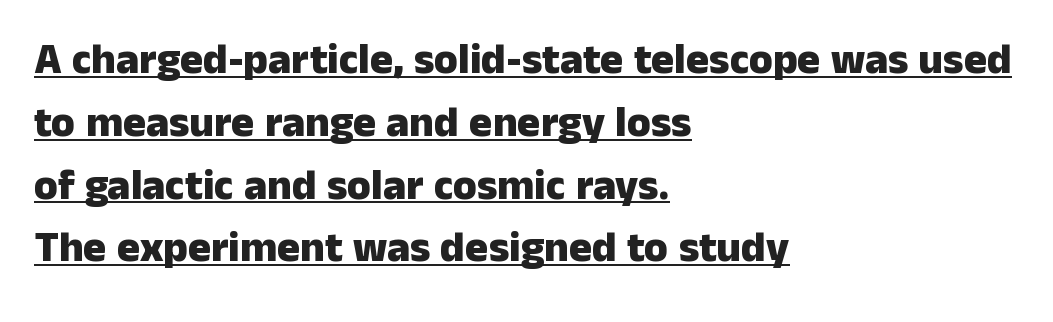
Q: Is the text bold? A: Yes.
Q: Is the text italic (slanted)? A: No, it is upright.
Q: Is the typeface a serif or a sans-serif typeface? A: Sans-serif.
Q: Is the text underlined? A: Yes.
Q: How is the paragraph aligned? A: Left-aligned.
Q: Is the spacing between letters normal or unusually wide? A: Normal.
Q: Is the spacing between lines tight, normal or loose? A: Normal.
Q: Width (condensed, normal, or wide)? A: Normal.
Q: Stroke contrast? A: Low.
Q: x-height? A: Medium.
Q: Monospaced? A: No.
